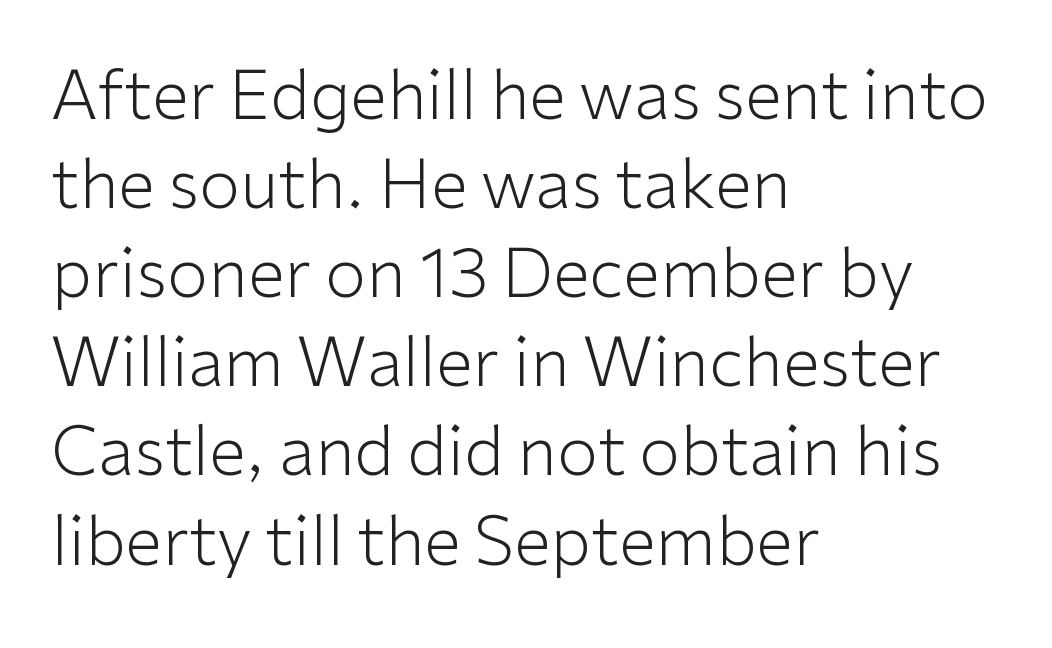
The image shows 67 px light sans-serif type, upright; set left-aligned, normal line spacing (1.33x), normal letter spacing, not underlined; low stroke contrast and a medium x-height.
